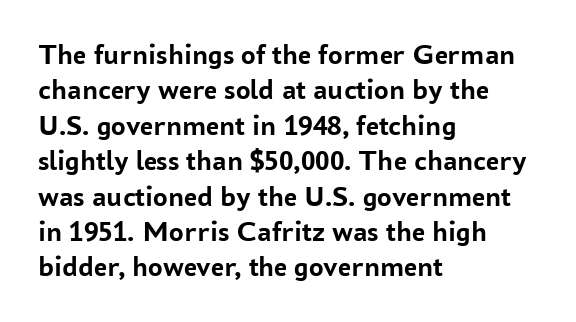
I'd call this a sans setting — the letters go barefoot. The space directly below the letters is spotless. The letters stand straight up with perfectly vertical stems. Visually the block forms a straight wall on the left and a jagged coastline on the right. Caption: standard tracking, unaltered. Heavy, bold letterforms.
